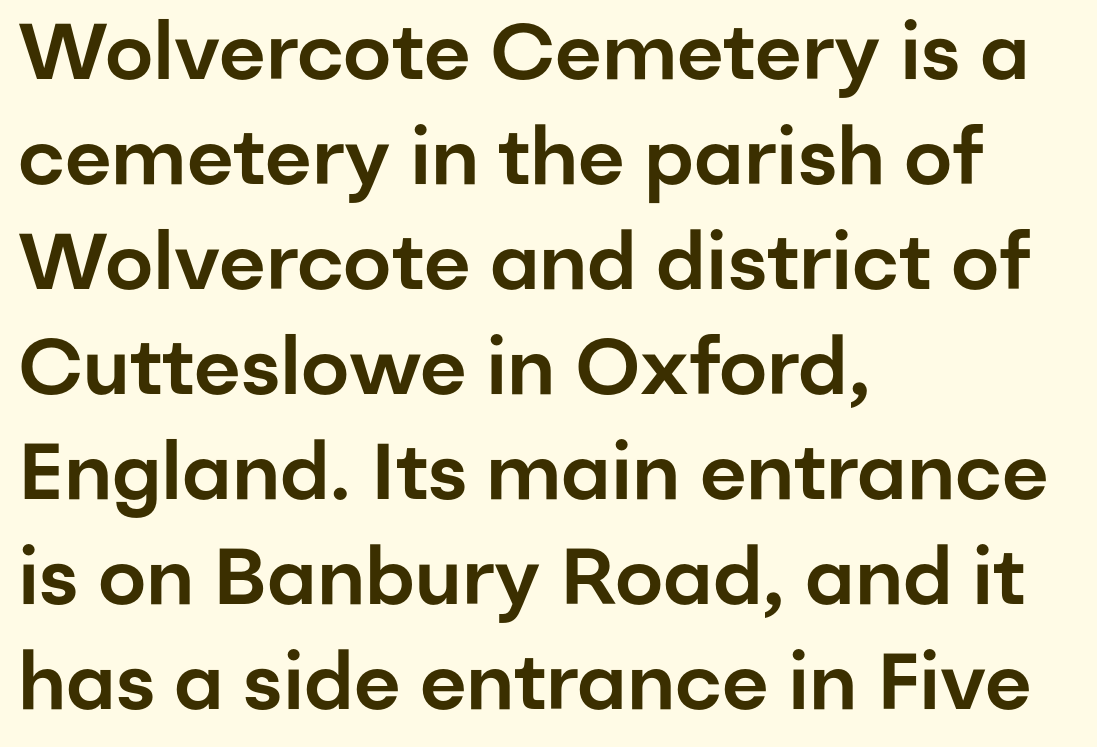
Q: Is the text italic (slanted)? A: No, it is upright.
Q: Is the typeface a serif or a sans-serif typeface? A: Sans-serif.
Q: Is the text underlined? A: No.
Q: How is the paragraph aligned? A: Left-aligned.
Q: Is the spacing between letters normal or unusually wide? A: Normal.
Q: Is the spacing between lines tight, normal or loose? A: Normal.
Q: Width (condensed, normal, or wide)? A: Normal.
Q: Stroke contrast? A: Low.
Q: x-height? A: Medium.
Q: Monospaced? A: No.
